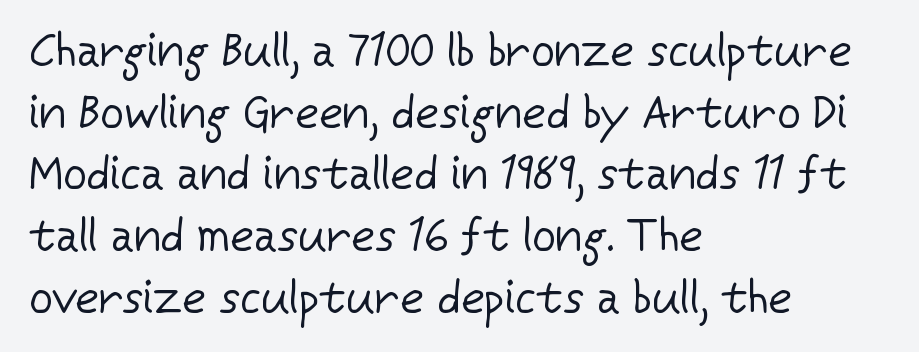
Note the varied advance widths — an 'i' is clearly narrower than an 'm'. The letterforms sit shoulder to shoulder at normal distance. Anything drawn beneath the words? Only blank space. The ragged edge is on the right, which tells us the setting is flush left. The lettering stays uniformly vertical, giving the passage a roman look. Normally led — the rows are evenly, conventionally spaced.
